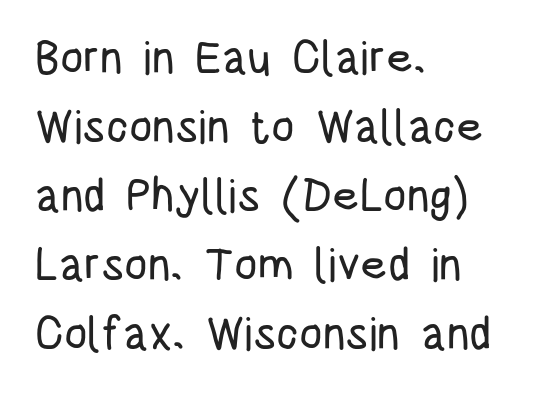
Q: Is the text italic (slanted)? A: No, it is upright.
Q: Is the typeface a serif or a sans-serif typeface? A: Sans-serif.
Q: Is the text underlined? A: No.
Q: How is the paragraph aligned? A: Left-aligned.
Q: Is the spacing between letters normal or unusually wide? A: Normal.
Q: Is the spacing between lines tight, normal or loose? A: Normal.
Q: Width (condensed, normal, or wide)? A: Condensed.
Q: Stroke contrast? A: Low.
Q: x-height? A: Large.
Q: Monospaced? A: No.
